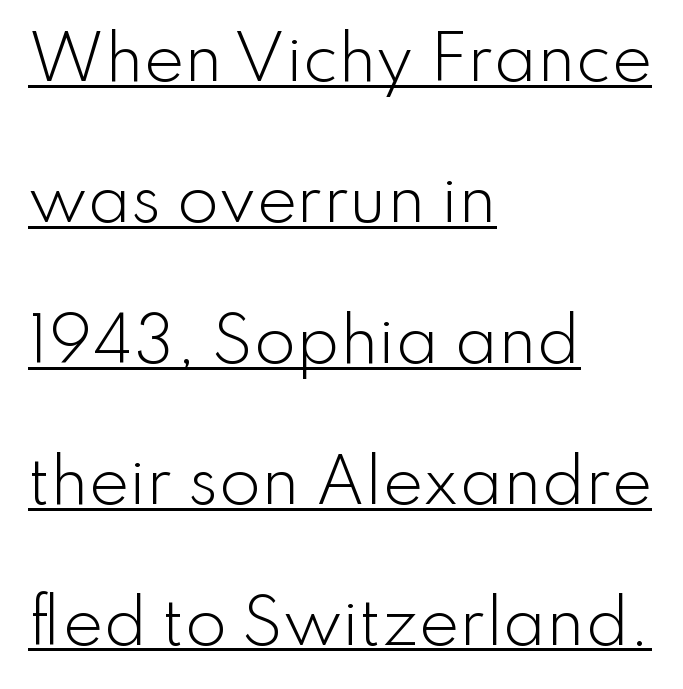
Character widths vary here, with narrow letters taking less room than wide ones. Each line starts at the same left margin while the right side varies. Does the lettering tilt? It doesn't — this is upright. A rule runs beneath these lines of type.
